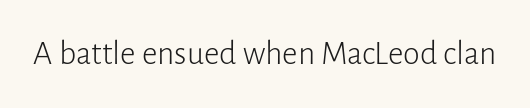
{"serif": "no", "italic": "no", "bold": "no", "weight": "light", "width": "normal", "stroke_contrast": "low", "x_height": "medium", "monospaced": "no", "underline": "no", "letter_spacing": "normal", "letter_spacing_em": 0.0, "glyph_px": 34}
